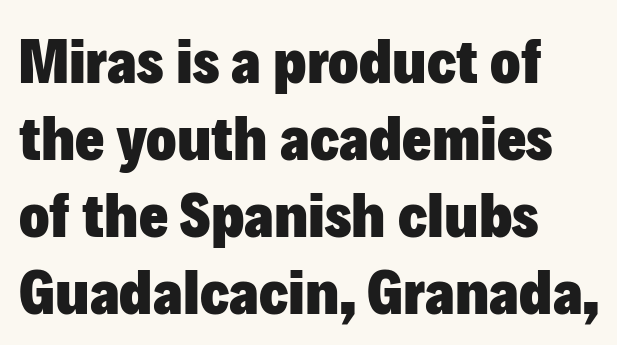
The image shows 63 px heavy sans-serif type, upright; set left-aligned, line spacing 1.22x, normal letter spacing, not underlined; low stroke contrast and a medium x-height.
